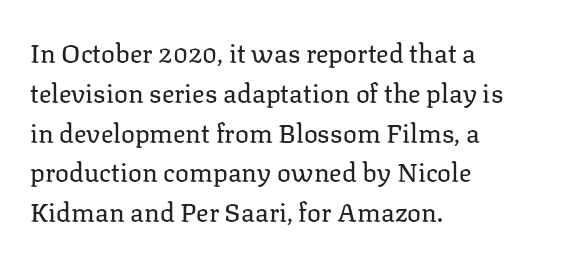
The image shows 26 px text type, upright; set left-aligned, normal line spacing (1.53x), normal letter spacing, not underlined.
